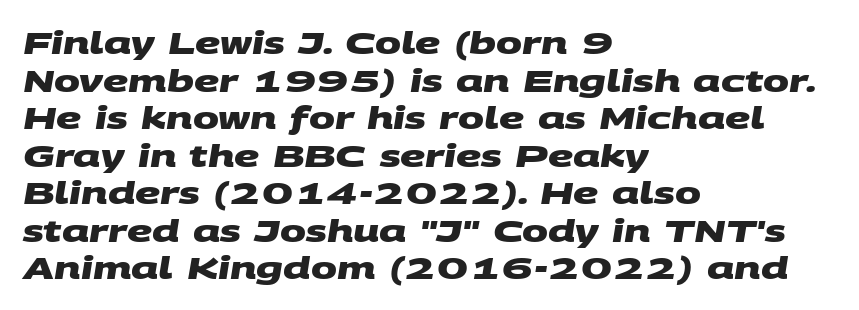
{"serif": "no", "bold": "yes", "weight": "heavy", "width": "wide", "stroke_contrast": "medium", "x_height": "large", "monospaced": "no", "underline": "no", "align": "left", "line_spacing_ratio": 1.21, "letter_spacing": "normal", "letter_spacing_em": 0.0, "glyph_px": 31}
